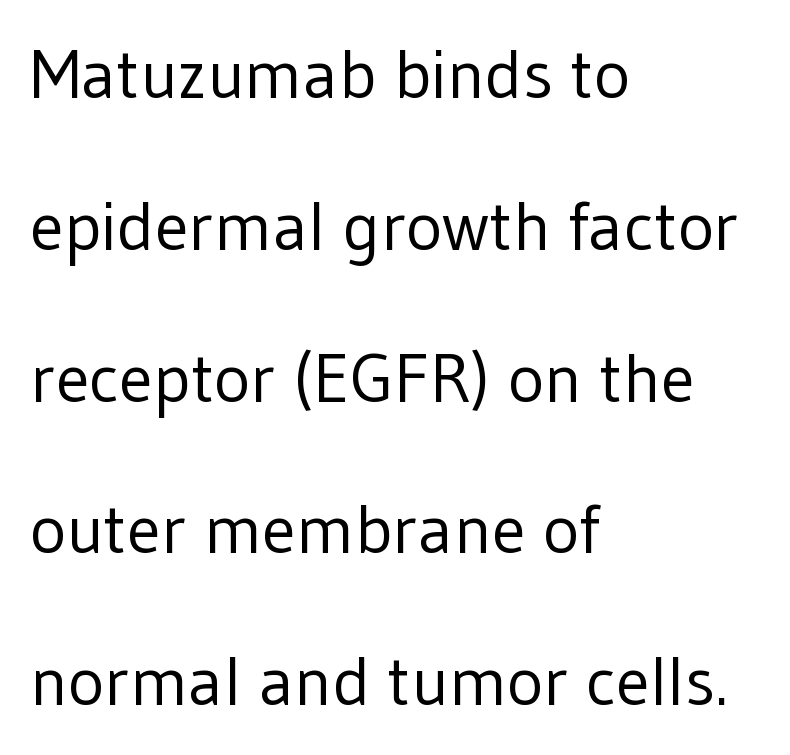
Looks like regular typesetting: each glyph gets only the width it needs. The ragged edge is on the right, which tells us the setting is flush left. Classification — sans serif. In terms of posture, this sample is upright. The type is set solid horizontally, with unmodified tracking. Stem width sits at or under what a default text font uses.
